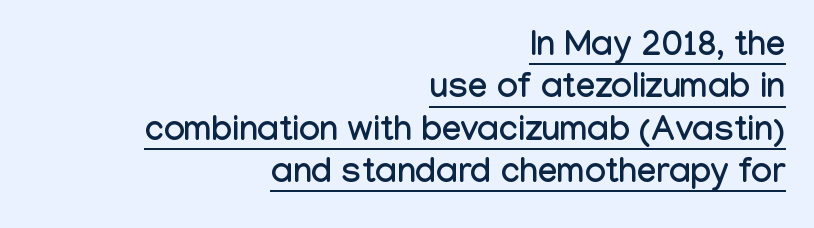
Each letter keeps its own natural width here, so spacing adapts to shape. Style check: upright. Line endings align vertically; line beginnings do not. This rendering leaves character spacing at its baseline value. The passage shown is underscored from start to finish. The face used here is a sans, in the tradition of grotesques and geometrics.
